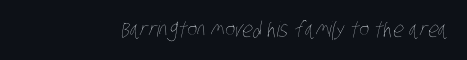
Q: Is the text bold? A: No.
Q: Is the text underlined? A: No.
Q: Is the spacing between letters normal or unusually wide? A: Normal.
